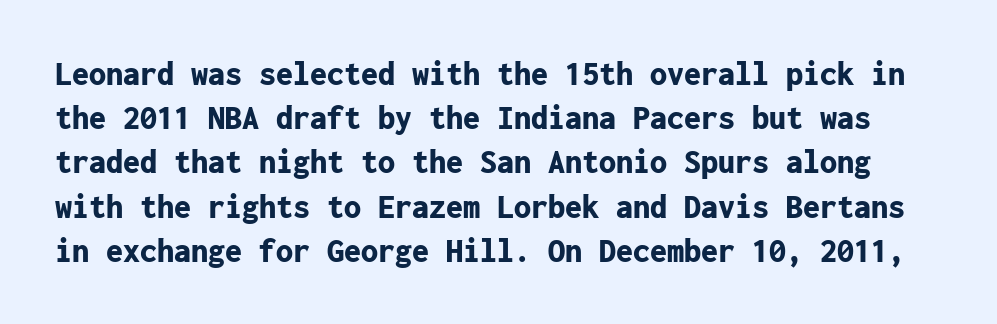
The image shows 34 px bold sans-serif type, upright, monospaced; set normal line spacing (1.3x), normal letter spacing, not underlined; low stroke contrast and a medium x-height.
